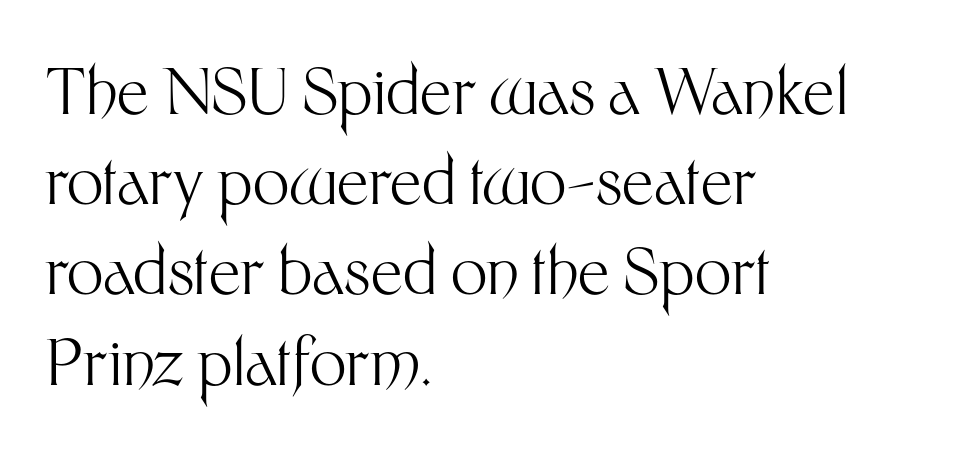
Q: Is the text bold? A: No.
Q: Is the text italic (slanted)? A: No, it is upright.
Q: Is the typeface a serif or a sans-serif typeface? A: Sans-serif.
Q: Is the text underlined? A: No.
Q: How is the paragraph aligned? A: Left-aligned.
Q: Is the spacing between letters normal or unusually wide? A: Normal.
Q: Is the spacing between lines tight, normal or loose? A: Normal.
Q: Width (condensed, normal, or wide)? A: Normal.
Q: Stroke contrast? A: Medium.
Q: x-height? A: Medium.
Q: Monospaced? A: No.
